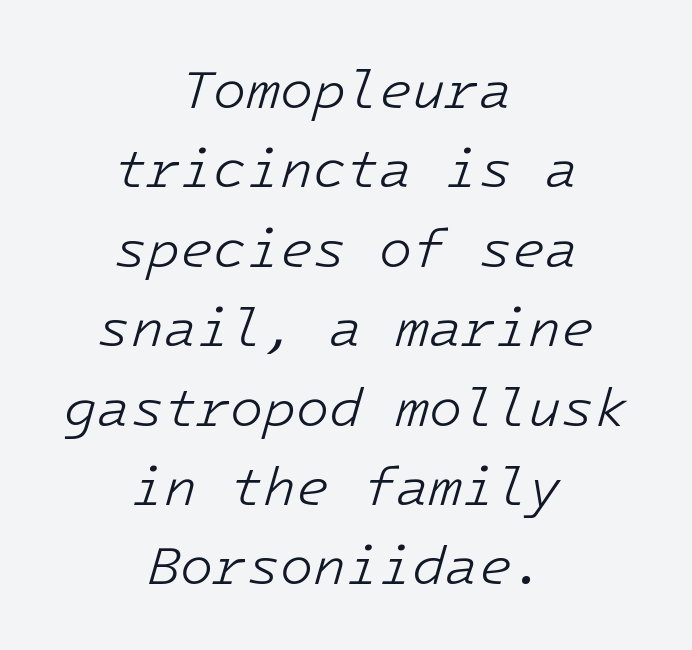
The leading is moderate, giving the passage an even texture. Horizontal alignment here is central, giving a formal, balanced look. Bare-footed words on every line. No extra ink here — the face is not bold.
